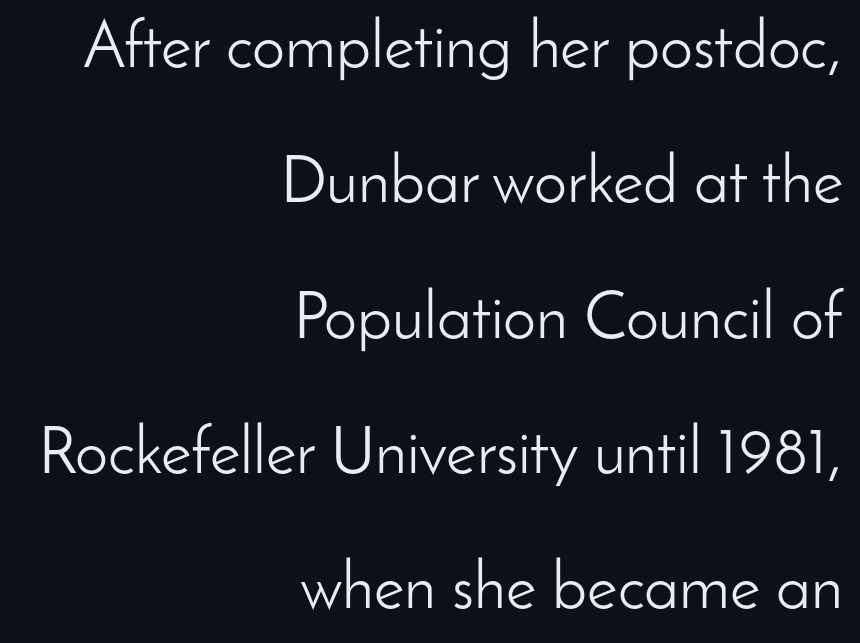
Q: Is the text bold? A: No.
Q: Is the text italic (slanted)? A: No, it is upright.
Q: Is the typeface a serif or a sans-serif typeface? A: Sans-serif.
Q: Is the text underlined? A: No.
Q: How is the paragraph aligned? A: Right-aligned.
Q: Is the spacing between letters normal or unusually wide? A: Normal.
Q: Is the spacing between lines tight, normal or loose? A: Loose.
Q: Width (condensed, normal, or wide)? A: Normal.
Q: Stroke contrast? A: Low.
Q: x-height? A: Small.
Q: Monospaced? A: No.
